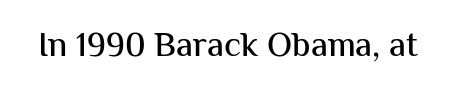
Are there feet on the stems? There aren't — it's a sans. The font's upright variant was chosen for this text. Between one letter and the next there's only the usual sliver of space. Underline: absent. Character widths vary here, with narrow letters taking less room than wide ones.
